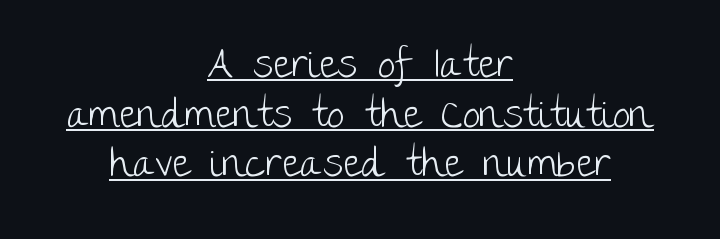
{"serif": "no", "italic": "no", "bold": "no", "weight": "light", "width": "normal", "stroke_contrast": "low", "x_height": "large", "monospaced": "no", "underline": "yes", "align": "center", "line_spacing_ratio": 1.24, "letter_spacing": "normal", "letter_spacing_em": 0.0, "glyph_px": 40}
